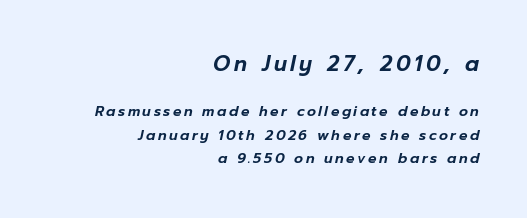
Would a proofreader flag this as italicized? Yes. The gap between lines stays unmarked. Reading down the block, your eye finds every line finishing at a fixed right position. The rendering shrinks the type as you move from the upper chunk to the lower.
